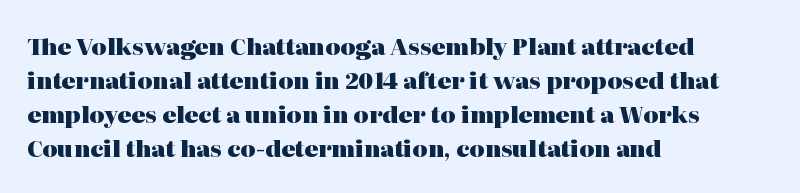
Q: Is the text bold? A: Yes.
Q: Is the text italic (slanted)? A: No, it is upright.
Q: Is the text underlined? A: No.
Q: How is the paragraph aligned? A: Left-aligned.
Q: Is the spacing between letters normal or unusually wide? A: Normal.
Q: Is the spacing between lines tight, normal or loose? A: Normal.
